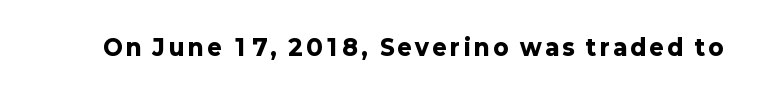
{"italic": "no", "bold": "yes", "underline": "no", "glyph_px": 22}
